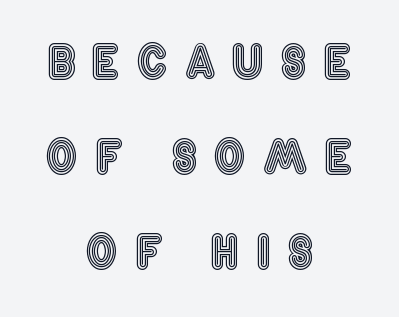
{"italic": "no", "width": "condensed", "x_height": "large", "monospaced": "no", "underline": "no", "align": "center", "line_spacing": "loose", "line_spacing_ratio": 2.16, "letter_spacing": "wide", "letter_spacing_em": 0.39, "glyph_px": 44}
